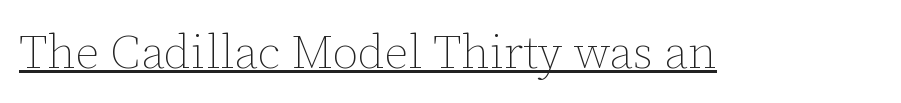
Q: Is the text bold? A: No.
Q: Is the text italic (slanted)? A: No, it is upright.
Q: Is the text underlined? A: Yes.
Q: Is the spacing between letters normal or unusually wide? A: Normal.
Q: Width (condensed, normal, or wide)? A: Normal.
Q: Stroke contrast? A: Low.
Q: x-height? A: Medium.
Q: Monospaced? A: No.
